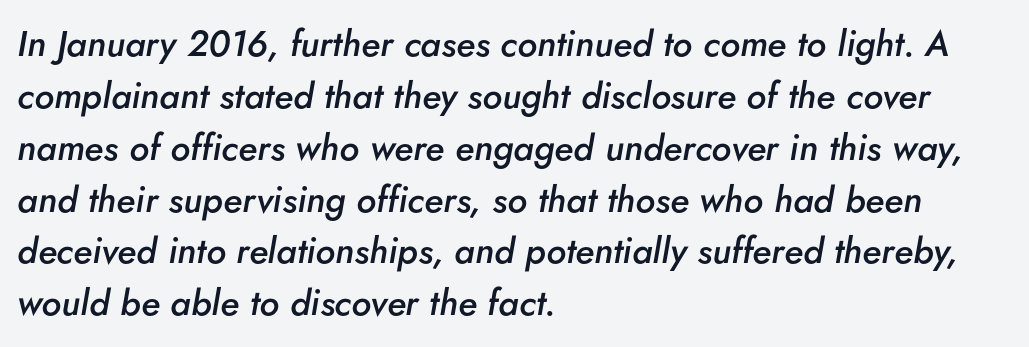
Q: Is the text bold? A: Semi-bold.
Q: Is the text italic (slanted)? A: Yes, it leans right by about 5 degrees.
Q: Is the text underlined? A: No.
Q: How is the paragraph aligned? A: Left-aligned.
Q: Is the spacing between letters normal or unusually wide? A: Normal.
Q: Is the spacing between lines tight, normal or loose? A: Normal.
Q: Width (condensed, normal, or wide)? A: Normal.
Q: Stroke contrast? A: Low.
Q: x-height? A: Small.
Q: Monospaced? A: No.
